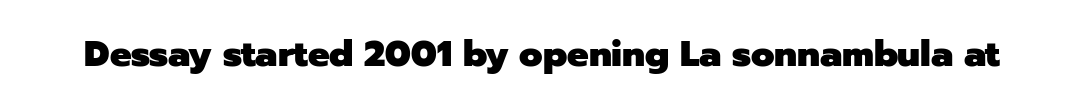
{"serif": "no", "italic": "no", "bold": "yes", "weight": "heavy", "width": "normal", "stroke_contrast": "low", "x_height": "medium", "monospaced": "no", "underline": "no", "letter_spacing": "normal", "letter_spacing_em": 0.0, "glyph_px": 36}
